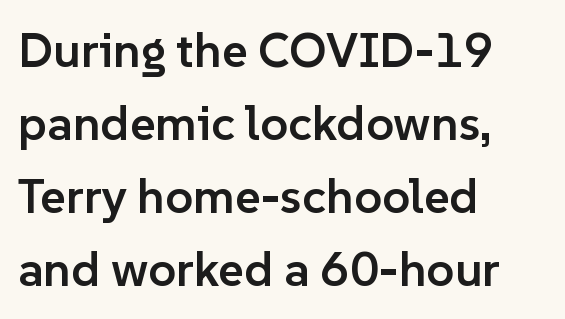
Quick note: not italic, upright. The passage shown is typed in a proportional face where columns would drift. Teacher's note: observe the even left margin — that is flush-left alignment. The line texture is even and compact thanks to regular tracking.
